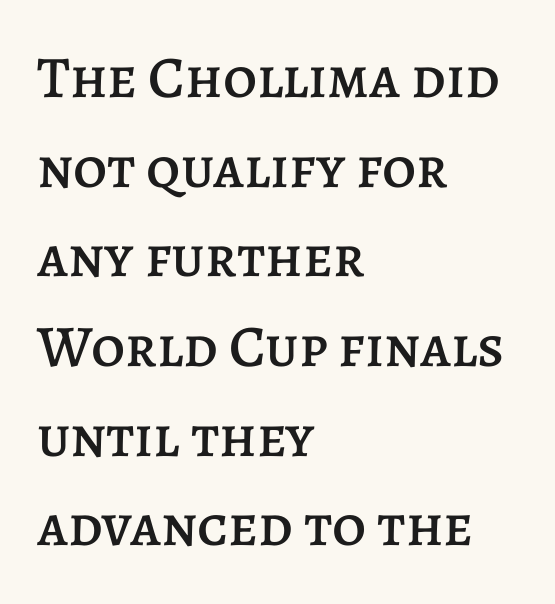
The image shows 59 px text type, upright; set left-aligned, normal line spacing (1.52x), normal letter spacing, not underlined; low stroke contrast and a large x-height.
